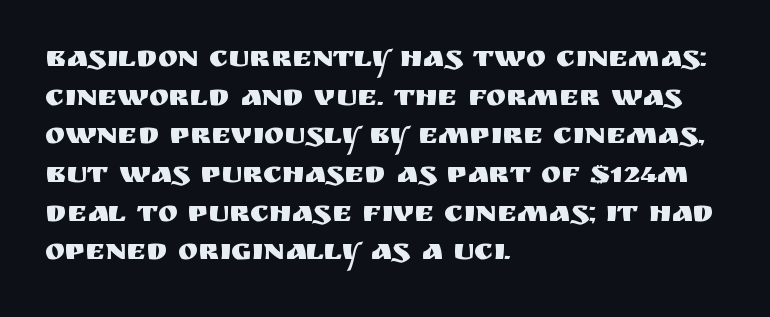
Alignment: flush left. Baseline-to-baseline distance is the conventional proportion of letter height. The face used here is proportionally spaced, like ordinary book or web type. The axis of the letterforms is exactly vertical. A bare baseline throughout the passage.
